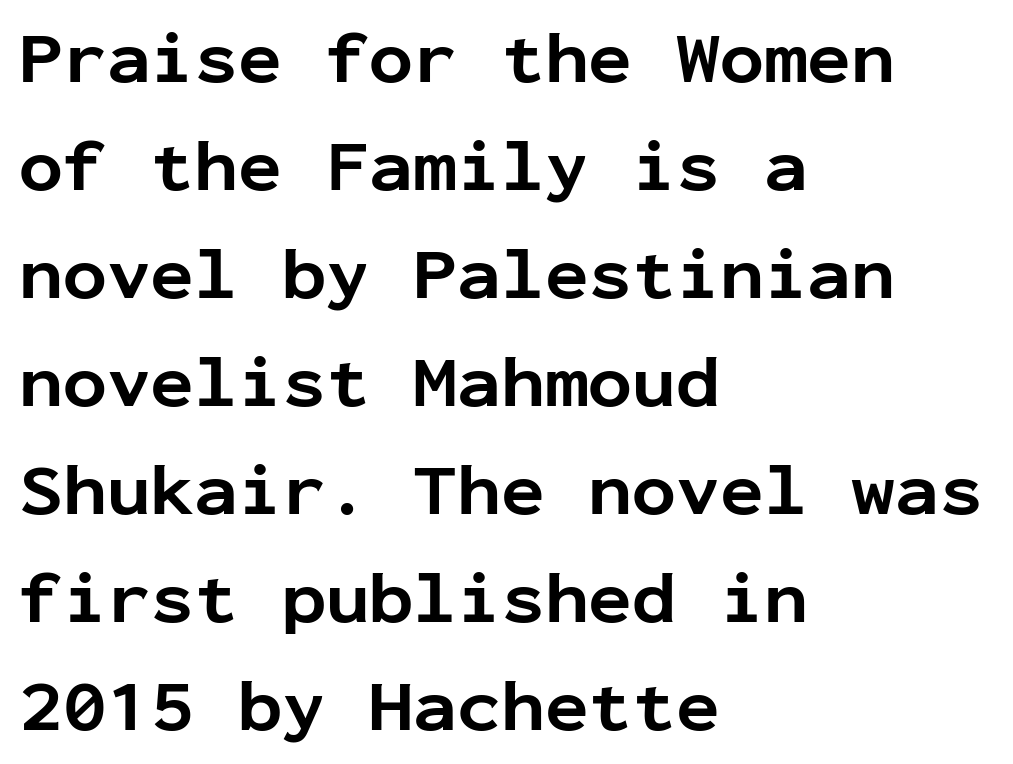
{"serif": "no", "italic": "no", "bold": "yes", "weight": "bold", "width": "normal", "stroke_contrast": "low", "x_height": "medium", "monospaced": "yes", "underline": "no", "align": "left", "line_spacing": "normal", "line_spacing_ratio": 1.48, "letter_spacing": "normal", "letter_spacing_em": 0.0, "glyph_px": 73}
